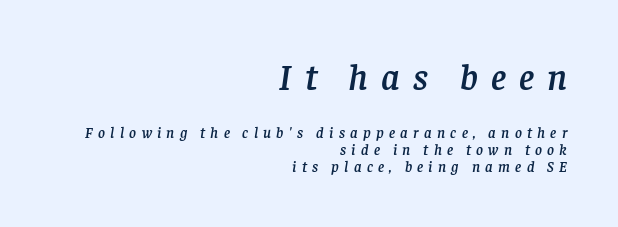
The image shows 37 px serif type, italic (leaning right); set right-aligned, tight line spacing (1.12x), unusually wide letter spacing (+0.35 em), not underlined; the first (top) block is 2.47x larger; low stroke contrast and a large x-height.
